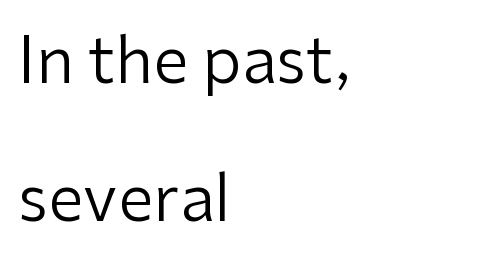
{"serif": "no", "italic": "no", "bold": "no", "weight": "regular", "width": "normal", "stroke_contrast": "low", "x_height": "medium", "monospaced": "no", "underline": "no", "align": "left", "line_spacing": "loose", "line_spacing_ratio": 2.16, "letter_spacing": "normal", "letter_spacing_em": 0.0, "glyph_px": 64}
